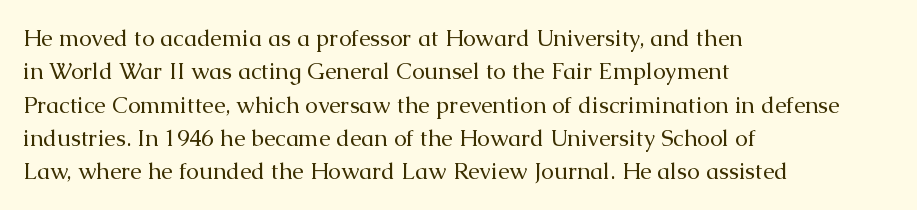
The image shows 23 px text type, upright; set left-aligned, normal line spacing (1.45x), normal letter spacing, not underlined.
